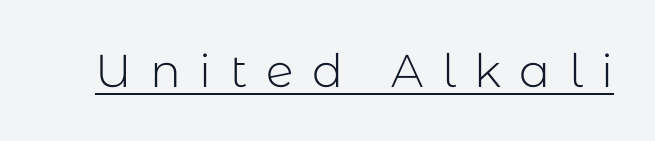
{"serif": "no", "italic": "no", "bold": "no", "weight": "light", "width": "normal", "stroke_contrast": "low", "x_height": "medium", "monospaced": "no", "underline": "yes", "letter_spacing": "wide", "letter_spacing_em": 0.4, "glyph_px": 46}
